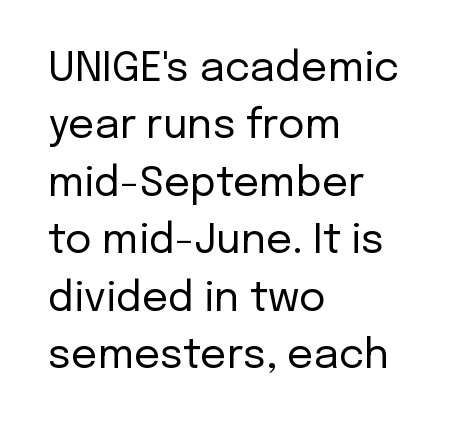
Vertical stems look standard width or narrower in stroke. The letters carry no serifs — their stems end cleanly without finishing strokes. Type without underlining. The lines are quadded left. Tracking here is standard; glyphs follow each other at the usual distance. Normally led — the rows are evenly, conventionally spaced.
